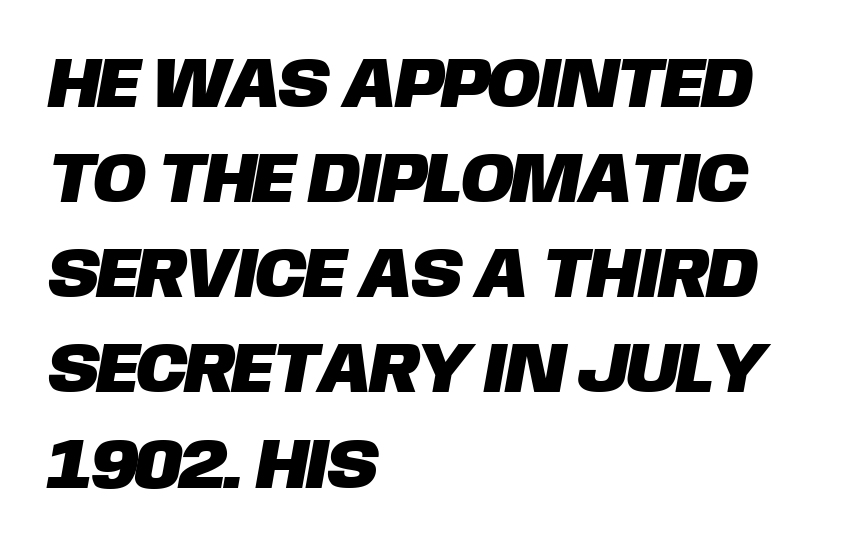
Q: Is the typeface a serif or a sans-serif typeface? A: Sans-serif.
Q: Is the text underlined? A: No.
Q: How is the paragraph aligned? A: Left-aligned.
Q: Is the spacing between letters normal or unusually wide? A: Normal.
Q: Is the spacing between lines tight, normal or loose? A: Normal.
Q: Width (condensed, normal, or wide)? A: Normal.
Q: Stroke contrast? A: Low.
Q: x-height? A: Large.
Q: Monospaced? A: No.
